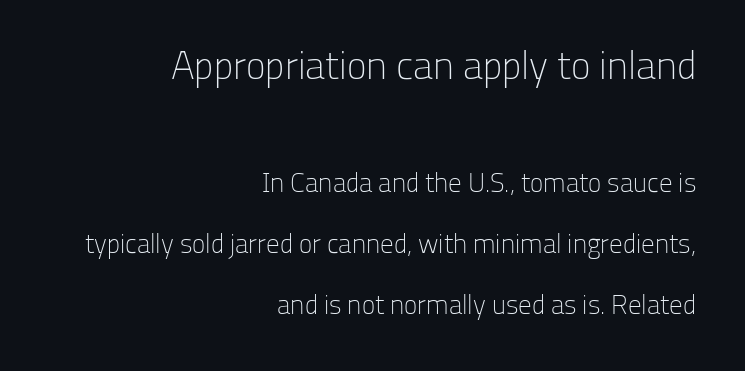
The image shows 40 px light sans-serif type, upright; set right-aligned, loose line spacing (2.26x), normal letter spacing, not underlined; the first (top) block is 1.48x larger; low stroke contrast and a medium x-height.
